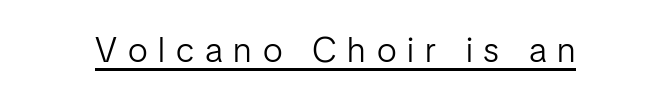
Q: Is the text bold? A: No.
Q: Is the text italic (slanted)? A: No, it is upright.
Q: Is the typeface a serif or a sans-serif typeface? A: Sans-serif.
Q: Is the text underlined? A: Yes.
Q: Is the spacing between letters normal or unusually wide? A: Unusually wide.
Q: Width (condensed, normal, or wide)? A: Normal.
Q: Stroke contrast? A: Low.
Q: x-height? A: Medium.
Q: Monospaced? A: No.
